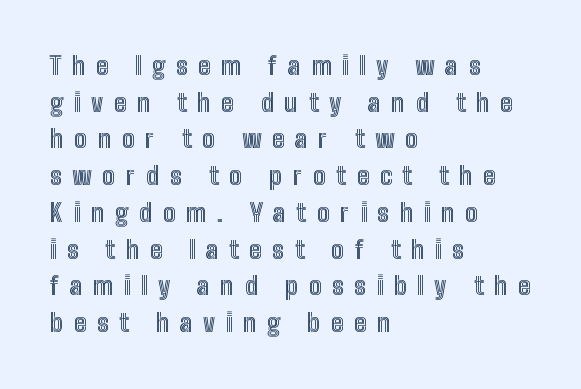
The image shows 25 px text type, upright; set left-aligned, normal line spacing (1.47x), unusually wide letter spacing (+0.43 em), not underlined.
